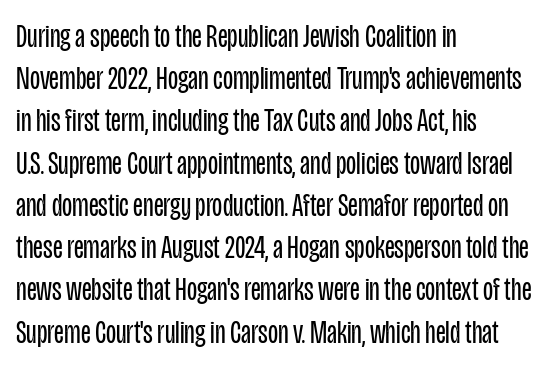
{"serif": "no", "italic": "no", "bold": "no", "weight": "regular", "width": "condensed", "stroke_contrast": "low", "x_height": "large", "monospaced": "no", "underline": "no", "align": "left", "line_spacing": "normal", "line_spacing_ratio": 1.28, "letter_spacing": "normal", "letter_spacing_em": 0.0, "glyph_px": 33}
